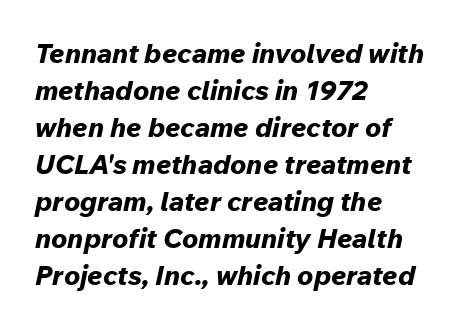
Q: Is the text bold? A: Yes.
Q: Is the text italic (slanted)? A: Yes, it leans right by about 12 degrees.
Q: Is the text underlined? A: No.
Q: How is the paragraph aligned? A: Left-aligned.
Q: Is the spacing between letters normal or unusually wide? A: Normal.
Q: Is the spacing between lines tight, normal or loose? A: Normal.
